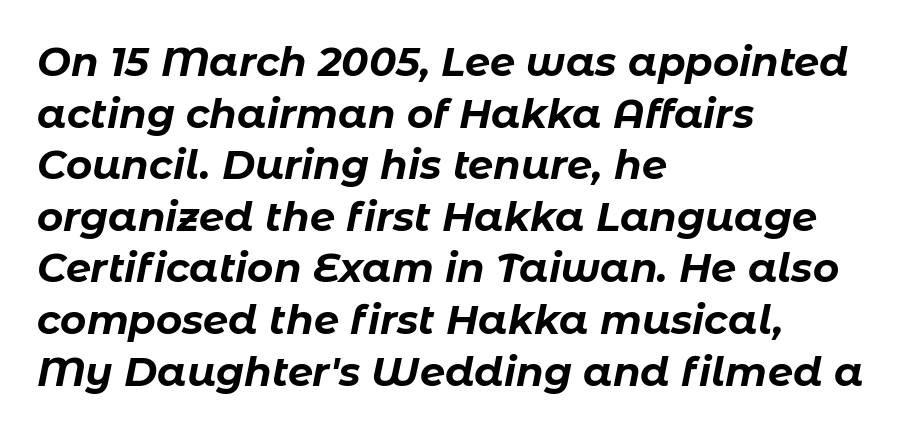
Q: Is the text bold? A: Yes.
Q: Is the text italic (slanted)? A: Yes, it leans right by about 11 degrees.
Q: Is the text underlined? A: No.
Q: How is the paragraph aligned? A: Left-aligned.
Q: Is the spacing between letters normal or unusually wide? A: Normal.
Q: Is the spacing between lines tight, normal or loose? A: Normal.
Q: Width (condensed, normal, or wide)? A: Normal.
Q: Stroke contrast? A: Low.
Q: x-height? A: Medium.
Q: Monospaced? A: No.
